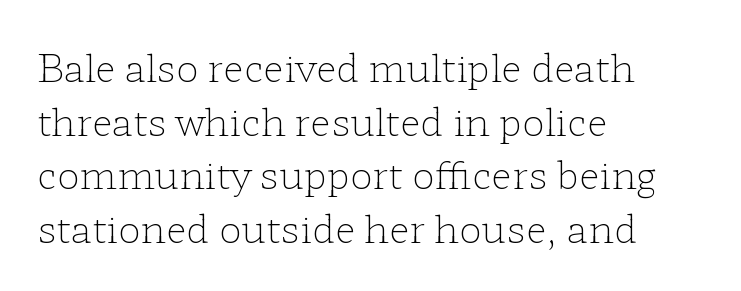
Do the characters align in a grid? No, the font is proportional. A light-to-regular cut is what we see here. The line-height multiplier appears to be the usual default. Just letters on the line, the space beneath them empty.
